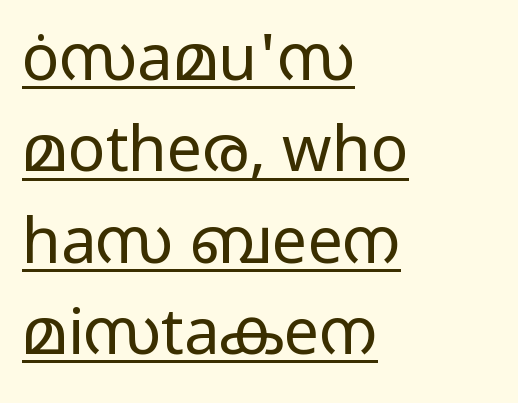
{"serif": "no", "italic": "no", "bold": "no", "weight": "regular", "width": "wide", "stroke_contrast": "low", "x_height": "medium", "monospaced": "no", "underline": "yes", "align": "left", "line_spacing": "normal", "line_spacing_ratio": 1.45, "letter_spacing": "normal", "letter_spacing_em": 0.0, "glyph_px": 63}
